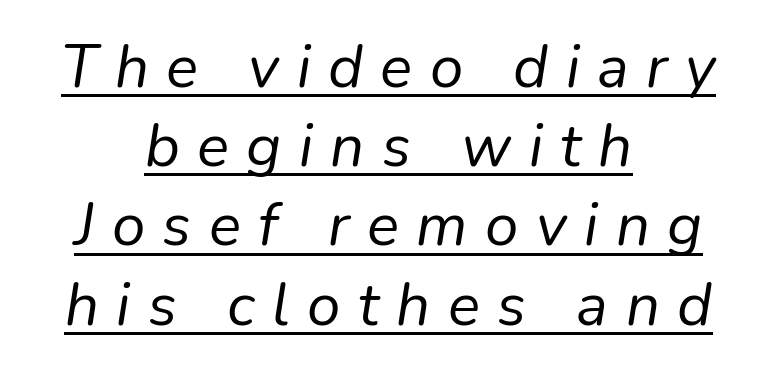
{"italic": "yes", "lean": "right", "slant_degrees": 9, "bold": "no", "weight": "regular", "width": "normal", "stroke_contrast": "low", "x_height": "medium", "monospaced": "no", "underline": "yes", "align": "center", "line_spacing": "normal", "line_spacing_ratio": 1.32, "letter_spacing": "wide", "letter_spacing_em": 0.29, "glyph_px": 60}
